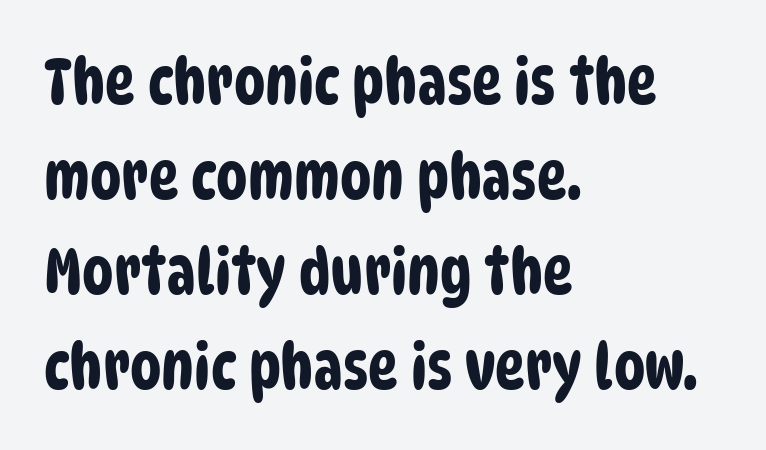
Teacher's note: observe the even left margin — that is flush-left alignment. The face used here is proportionally spaced, like ordinary book or web type. Compared with typical body copy, the letter spacing here is the same. Rows of type keep a routine distance in the vertical direction. The glyphs are unaccompanied by any horizontal stroke below them. Font category for this specimen: sans-serif.
